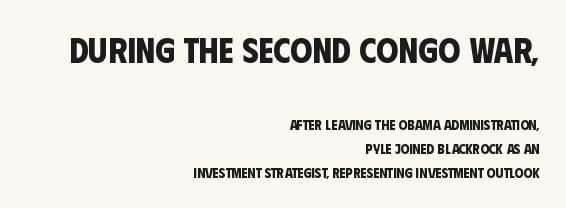
The image shows 35 px bold, condensed sans-serif type; set right-aligned, line spacing 1.71x, normal letter spacing, not underlined; the first (top) block is 2.5x larger; low stroke contrast and a large x-height.
